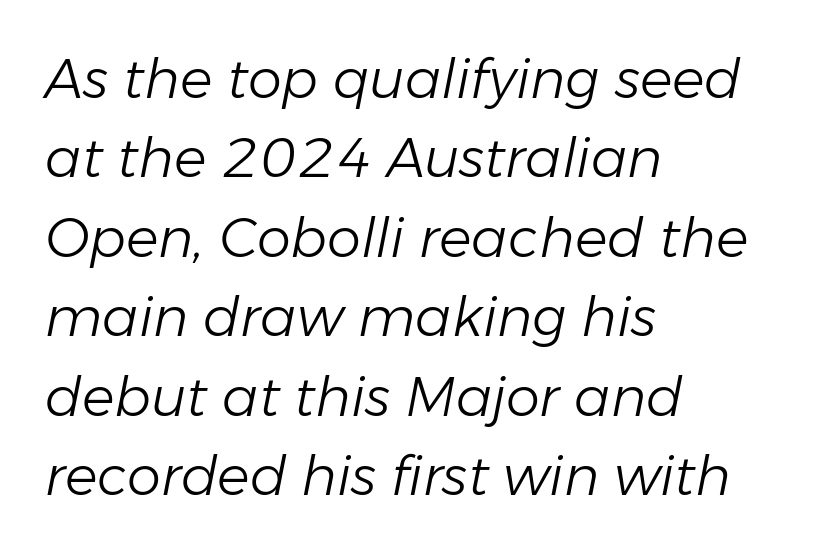
Q: Is the text bold? A: No.
Q: Is the text italic (slanted)? A: Yes, it leans right by about 11 degrees.
Q: Is the text underlined? A: No.
Q: How is the paragraph aligned? A: Left-aligned.
Q: Is the spacing between letters normal or unusually wide? A: Normal.
Q: Is the spacing between lines tight, normal or loose? A: Normal.
Q: Width (condensed, normal, or wide)? A: Normal.
Q: Stroke contrast? A: Low.
Q: x-height? A: Medium.
Q: Monospaced? A: No.
